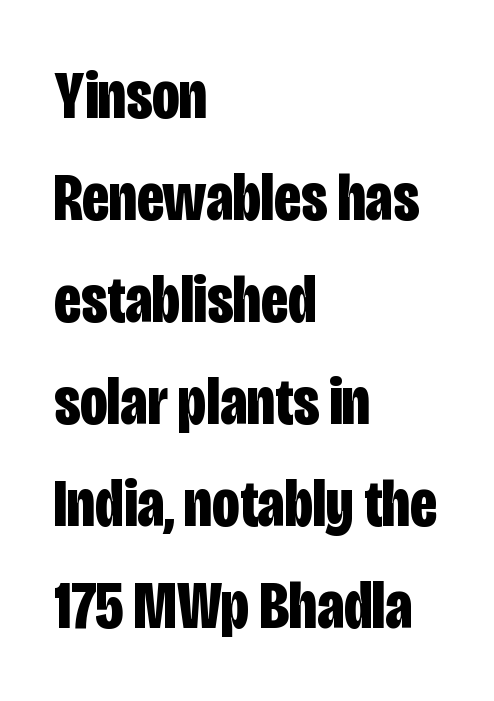
{"serif": "no", "italic": "no", "bold": "yes", "weight": "bold", "width": "condensed", "stroke_contrast": "low", "x_height": "large", "monospaced": "no", "underline": "no", "align": "left", "line_spacing": "normal", "line_spacing_ratio": 1.5, "letter_spacing": "normal", "letter_spacing_em": 0.0, "glyph_px": 68}
